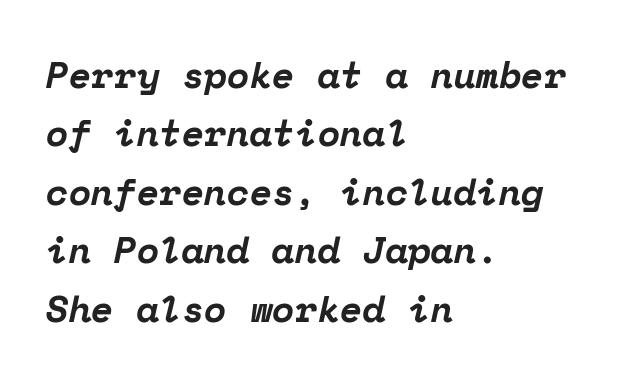
The image shows 37 px bold serif type, italic (leaning right), monospaced; set left-aligned, normal line spacing (1.58x), normal letter spacing, not underlined; low stroke contrast and a medium x-height.
